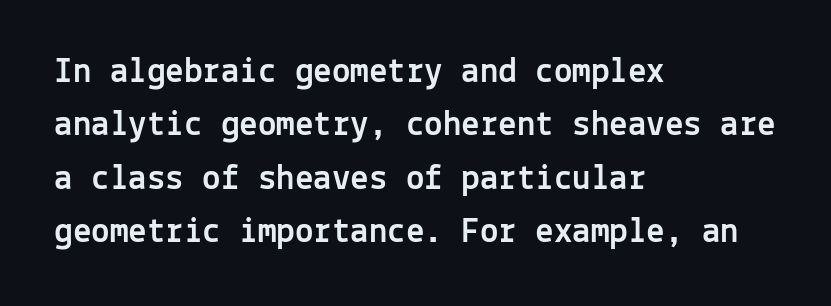
{"serif": "no", "italic": "no", "width": "normal", "x_height": "medium", "monospaced": "yes", "underline": "no", "align": "left", "line_spacing": "normal", "line_spacing_ratio": 1.44, "letter_spacing": "normal", "letter_spacing_em": 0.0, "glyph_px": 37}
